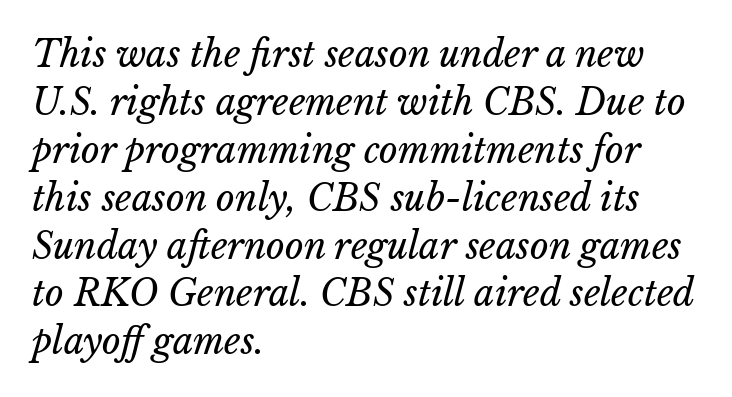
A typesetter would call this leading conventional body-copy spacing. Look at the tracking — it's just the regular setting, nothing added. The space beneath each line is pristine and unruled. Leftover space on each line is placed entirely after the last word. The letterforms sit at book weight or below. Looks like regular typesetting: each glyph gets only the width it needs.
